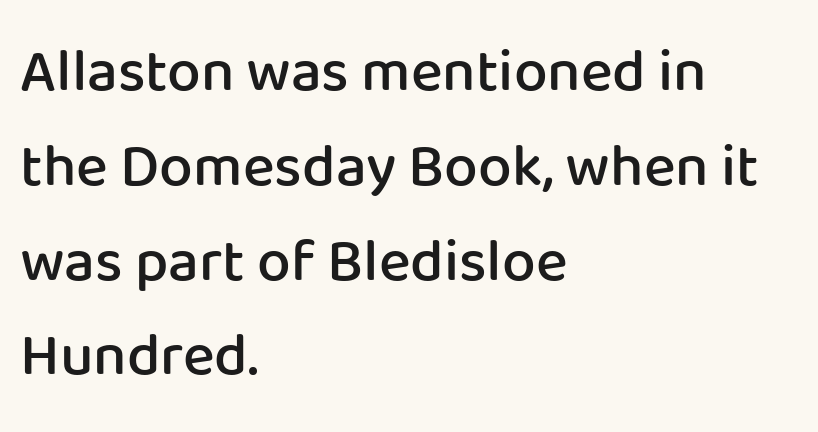
{"serif": "no", "italic": "no", "bold": "semi", "weight": "semibold", "width": "normal", "stroke_contrast": "low", "x_height": "medium", "monospaced": "no", "underline": "no", "align": "left", "line_spacing": "normal", "line_spacing_ratio": 1.58, "letter_spacing": "normal", "letter_spacing_em": 0.0, "glyph_px": 60}
